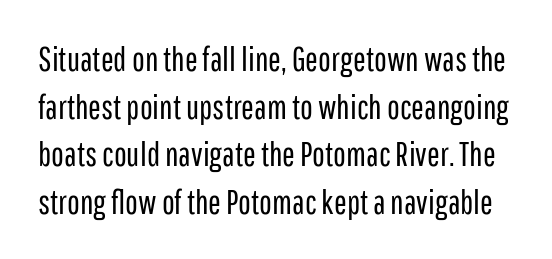
The image shows 34 px regular-weight, condensed sans-serif type, upright; set normal line spacing (1.4x), normal letter spacing, not underlined; low stroke contrast and a medium x-height.
